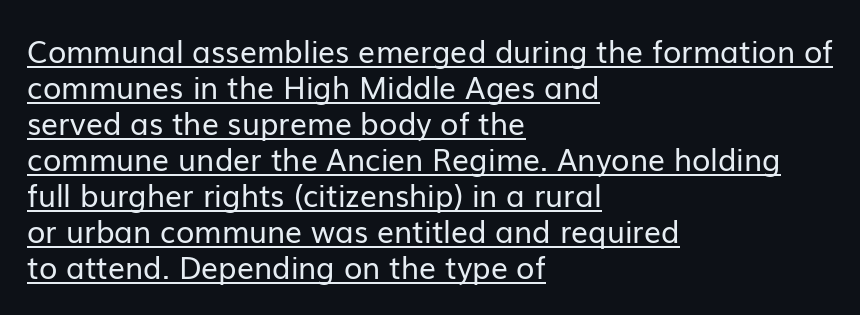
Look at the bottom of the vertical strokes: they stop flat, with no serifs. The specimen reads as upright at a glance. Quick note: underline on. Short note: letters normally spaced. Reading down the block, your eye returns to a fixed left position each line.
